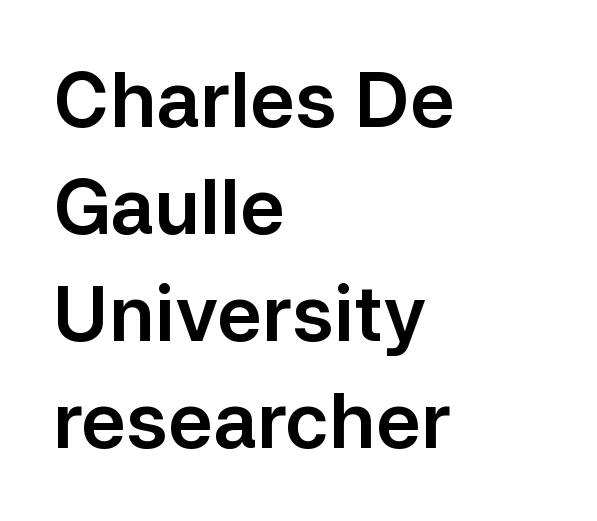
The zone under the glyphs is completely vacant. Does the copy run flush right? No — it runs flush left. Nothing sits at the stroke ends, so this counts as sans-serif. The rendering uses a moderate line-height, typical for paragraphs. This is roman type, the default non-slanted kind. There is no visible air inserted between adjacent glyphs.
